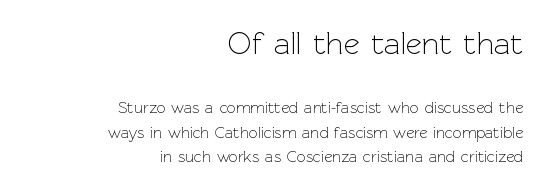
The image shows 31 px light sans-serif type, upright; set right-aligned, normal line spacing (1.53x), normal letter spacing, not underlined; the first (top) block is 1.94x larger; a medium x-height.
